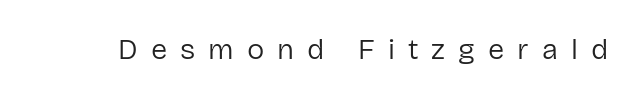
Q: Is the text bold? A: No.
Q: Is the text italic (slanted)? A: No, it is upright.
Q: Is the typeface a serif or a sans-serif typeface? A: Sans-serif.
Q: Is the text underlined? A: No.
Q: Is the spacing between letters normal or unusually wide? A: Unusually wide.
Q: Width (condensed, normal, or wide)? A: Normal.
Q: Stroke contrast? A: Low.
Q: x-height? A: Medium.
Q: Monospaced? A: No.
